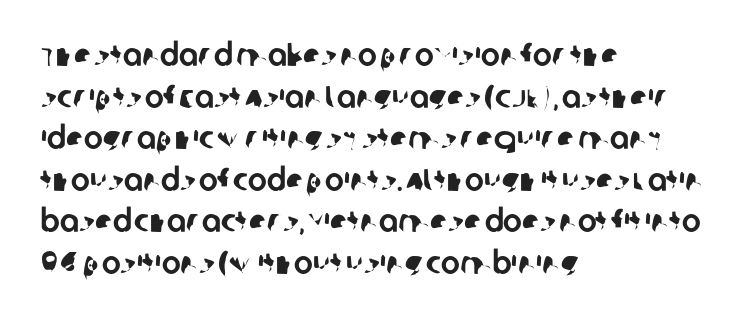
{"serif": "no", "width": "normal", "stroke_contrast": "low", "x_height": "large", "monospaced": "no", "underline": "no", "align": "left", "line_spacing": "normal", "line_spacing_ratio": 1.3, "letter_spacing": "normal", "letter_spacing_em": 0.0, "glyph_px": 32}
